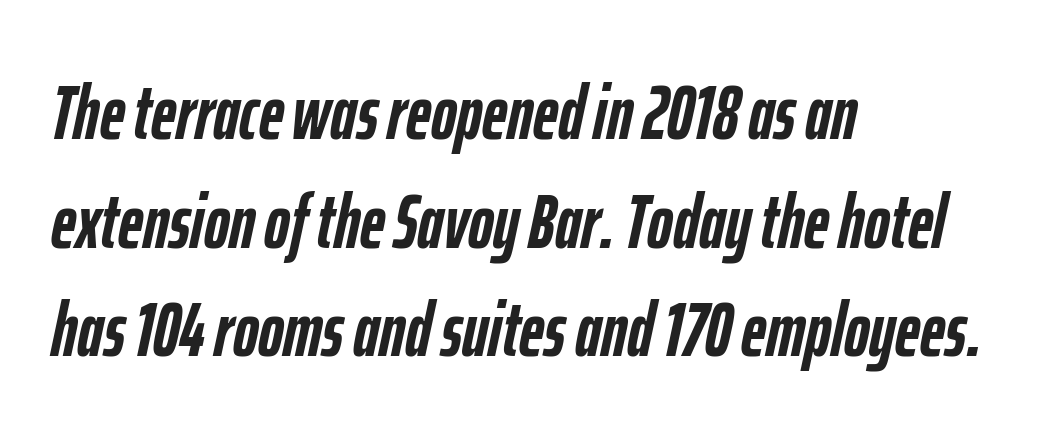
The rag falls on the right side of this text block. Each letter keeps its own natural width here, so spacing adapts to shape. Regular leading. The space directly below the letters is spotless. Look at the tracking — it's just the regular setting, nothing added. Students, this is bold: see how much ink each stroke carries.
